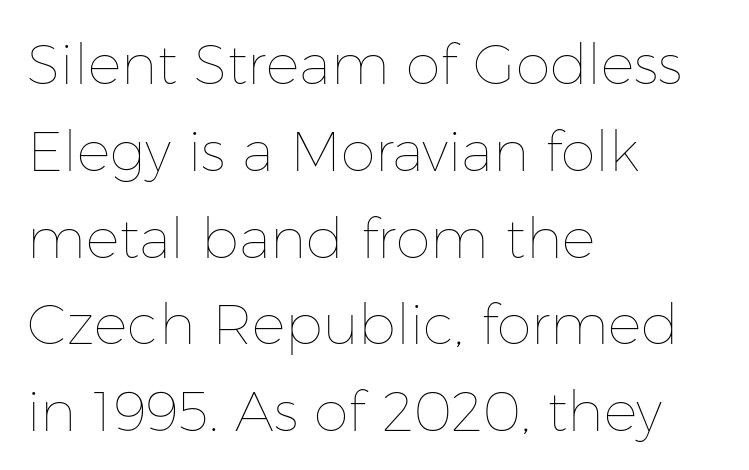
The horizontal fit of the characters is conventional and even. The weight would be labelled regular, book, light, or lighter still. Each row of text sits above clean, open space. A typesetter would call this proportional, since set widths differ per character. Quick note: interline space is typical.
